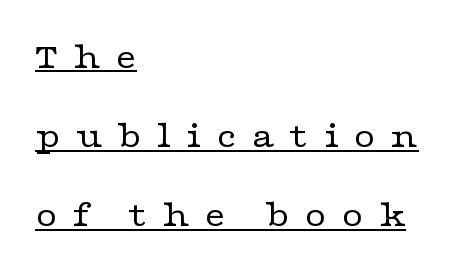
The face used here is proportionally spaced, like ordinary book or web type. Unlike italic type, these characters show no tilt at all. These characters rest on top of a visible drawn line. These lines are composed in type with serifs.
